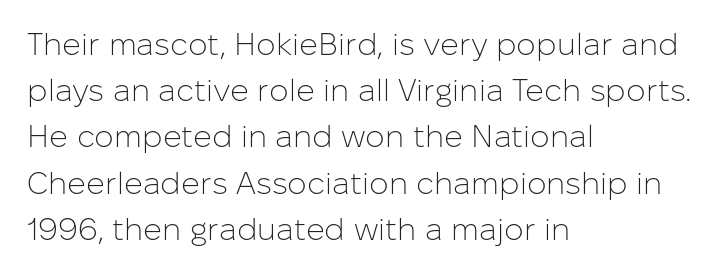
Q: Is the text bold? A: No.
Q: Is the text italic (slanted)? A: No, it is upright.
Q: Is the typeface a serif or a sans-serif typeface? A: Sans-serif.
Q: Is the text underlined? A: No.
Q: How is the paragraph aligned? A: Left-aligned.
Q: Is the spacing between letters normal or unusually wide? A: Normal.
Q: Is the spacing between lines tight, normal or loose? A: Normal.
Q: Width (condensed, normal, or wide)? A: Normal.
Q: Stroke contrast? A: Low.
Q: x-height? A: Medium.
Q: Monospaced? A: No.
